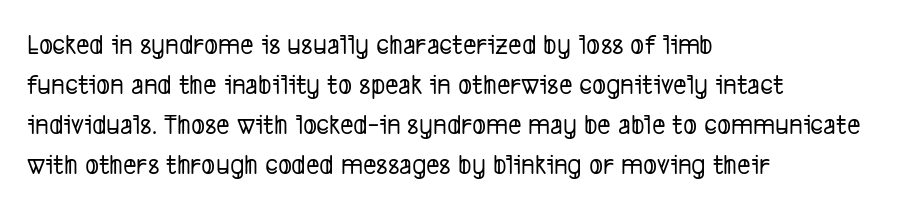
The paragraph shown leans on its left margin. Look at the tracking — it's just the regular setting, nothing added. Bare-footed words on every line. These lines are composed in type without serifs. The passage shown is typed in a proportional face where columns would drift.
